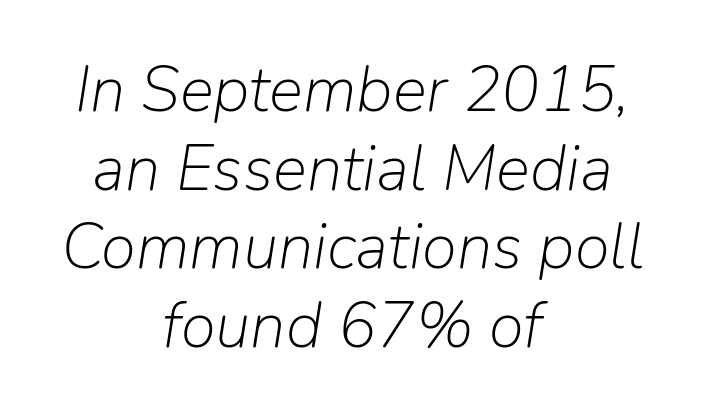
{"italic": "yes", "lean": "right", "slant_degrees": 9, "bold": "no", "weight": "light", "width": "normal", "stroke_contrast": "low", "x_height": "medium", "monospaced": "no", "underline": "no", "align": "center", "line_spacing_ratio": 1.23, "letter_spacing": "normal", "letter_spacing_em": 0.0, "glyph_px": 64}
